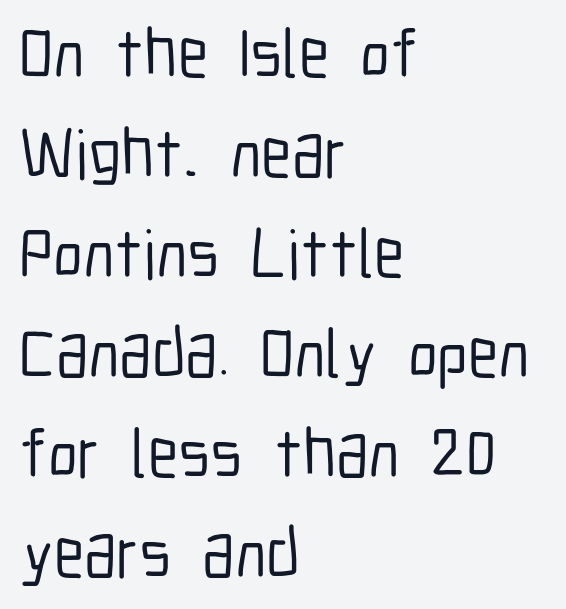
The vertical gap from one line to the next is medium. Characters follow at the spacing the type designer built in. What kind of face is this? One without serifs — a sans. Think of a printed novel: that variable character pitch is what you see here.
